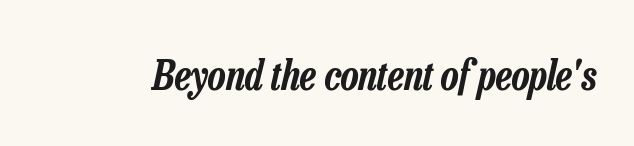
Q: Is the text italic (slanted)? A: Yes, it leans right by about 13 degrees.
Q: Is the text underlined? A: No.
Q: Is the spacing between letters normal or unusually wide? A: Normal.
Q: Width (condensed, normal, or wide)? A: Condensed.
Q: Stroke contrast? A: Low.
Q: x-height? A: Medium.
Q: Monospaced? A: No.
